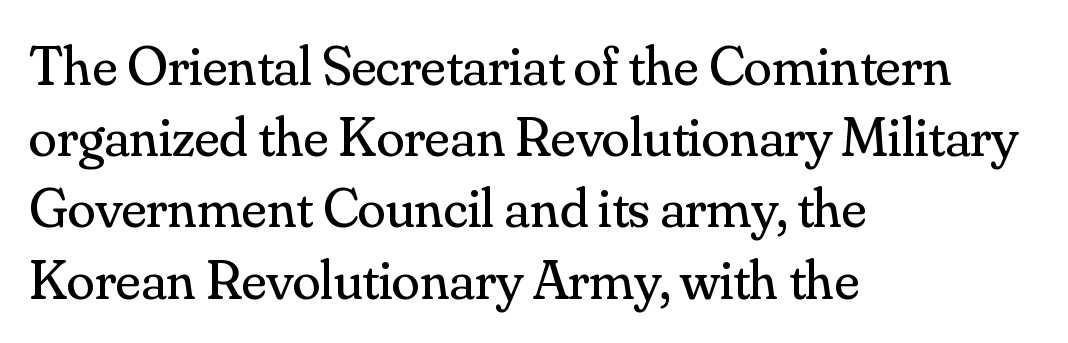
{"serif": "yes", "italic": "no", "bold": "no", "weight": "regular", "width": "normal", "stroke_contrast": "medium", "x_height": "small", "monospaced": "no", "underline": "no", "align": "left", "line_spacing": "normal", "line_spacing_ratio": 1.25, "letter_spacing": "normal", "letter_spacing_em": 0.0, "glyph_px": 57}
